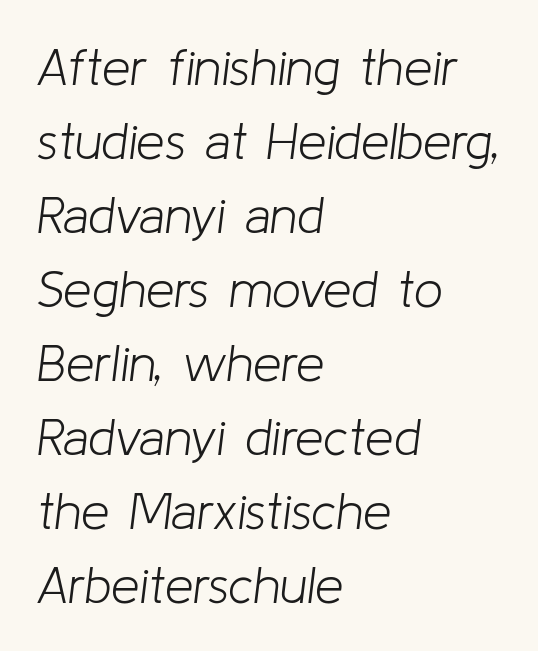
Would a proofreader flag this as italicized? Yes. Characters follow at the spacing the type designer built in. Proportional: the letters do not fall into vertical columns. Line beginnings align vertically; line endings do not.
